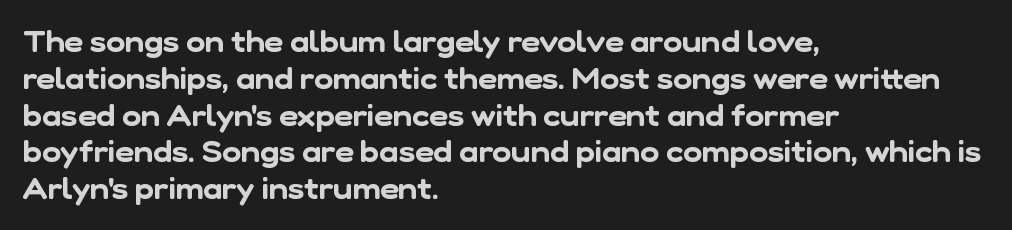
Is this a fixed-width face? No — the glyphs have proportional, varying widths. This rendering features lettering with no underline. Compared with a centered layout, this one pins lines to the left instead. This rendering leaves character spacing at its baseline value.
